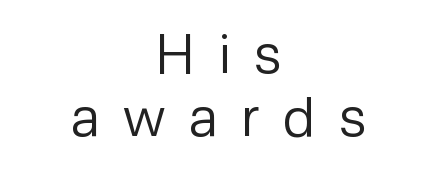
The image shows 55 px regular-weight sans-serif type, upright; set centered, tight line spacing (1.15x), unusually wide letter spacing (+0.43 em), not underlined; low stroke contrast and a medium x-height.
